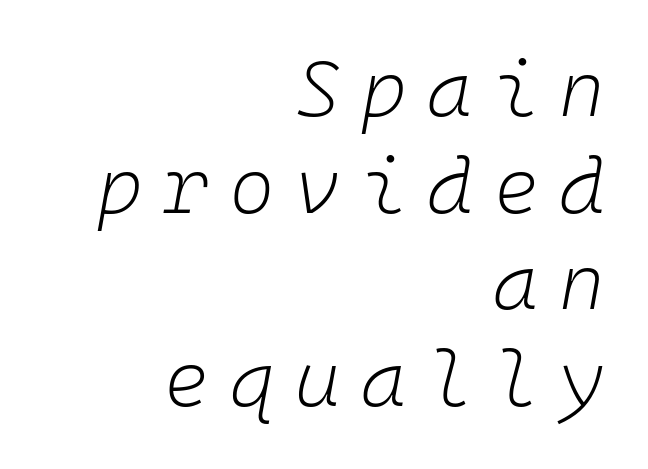
{"italic": "yes", "lean": "right", "slant_degrees": 10, "bold": "no", "weight": "light", "width": "normal", "stroke_contrast": "low", "x_height": "medium", "monospaced": "yes", "underline": "no", "align": "right", "line_spacing_ratio": 1.24, "letter_spacing": "wide", "letter_spacing_em": 0.26, "glyph_px": 78}
